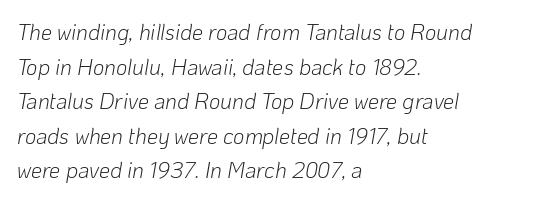
The image shows 22 px text type, italic (leaning right); set left-aligned, normal line spacing (1.57x), normal letter spacing, not underlined.
